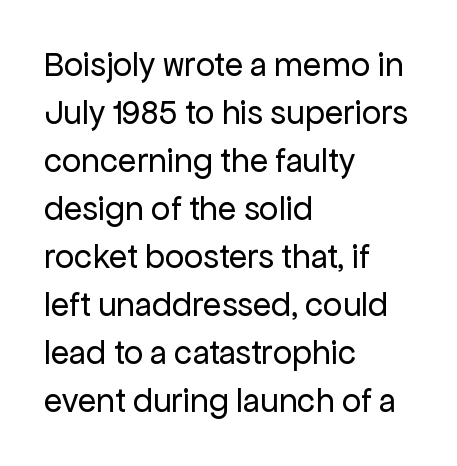
Q: Is the text bold? A: No.
Q: Is the text italic (slanted)? A: No, it is upright.
Q: Is the typeface a serif or a sans-serif typeface? A: Sans-serif.
Q: Is the text underlined? A: No.
Q: How is the paragraph aligned? A: Left-aligned.
Q: Is the spacing between letters normal or unusually wide? A: Normal.
Q: Is the spacing between lines tight, normal or loose? A: Normal.
Q: Width (condensed, normal, or wide)? A: Normal.
Q: Stroke contrast? A: Low.
Q: x-height? A: Medium.
Q: Monospaced? A: No.
